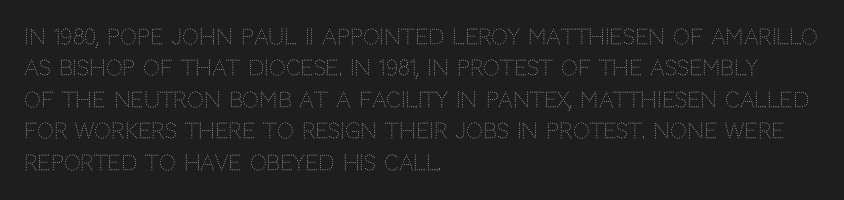
Each row of text sits above clean, open space. Italic? Not at all — the glyphs are vertical. Typeset ragged right — the left edge is the straight one. Each word holds together tightly as a unit, with standard inter-letter gaps. Interline gaps are of average width in this sample.
